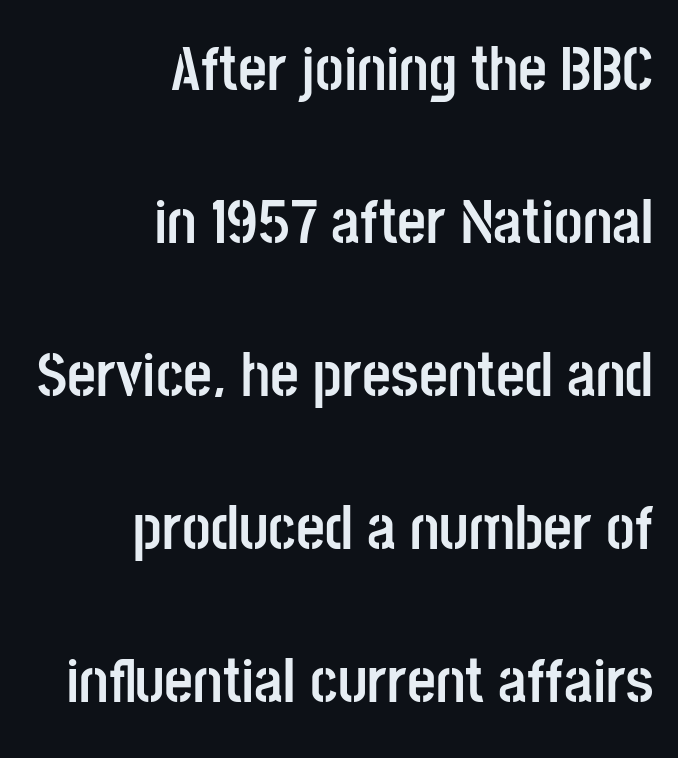
The image shows 63 px semibold, condensed sans-serif type, upright; set right-aligned, loose line spacing (2.43x), normal letter spacing, not underlined; low stroke contrast and a large x-height.
